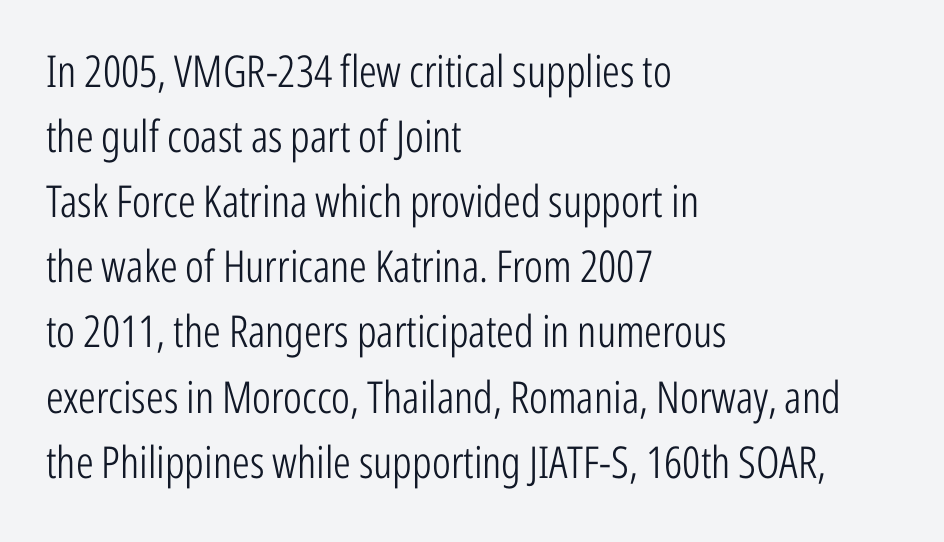
{"serif": "no", "italic": "no", "bold": "no", "weight": "light", "width": "condensed", "stroke_contrast": "low", "x_height": "medium", "monospaced": "no", "underline": "no", "align": "left", "line_spacing": "normal", "line_spacing_ratio": 1.48, "letter_spacing": "normal", "letter_spacing_em": 0.0, "glyph_px": 44}
